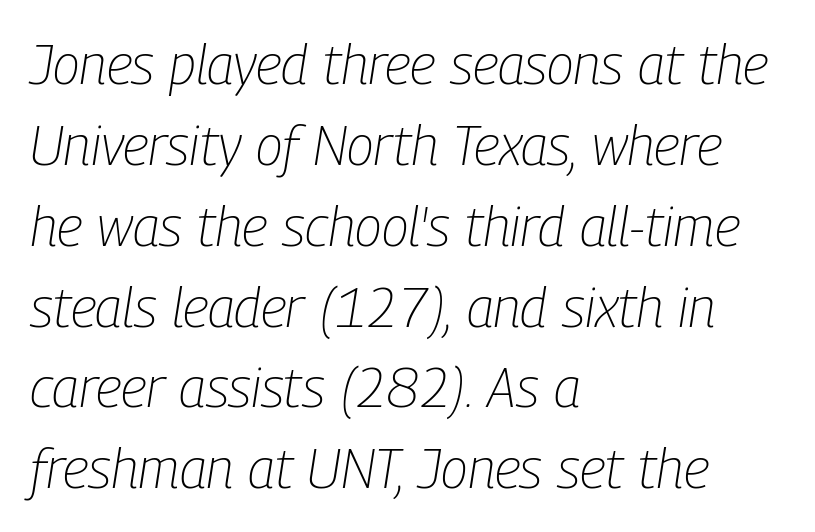
The image shows 55 px light, condensed type, italic (leaning right); set left-aligned, normal line spacing (1.47x), normal letter spacing, not underlined; low stroke contrast and a medium x-height.
